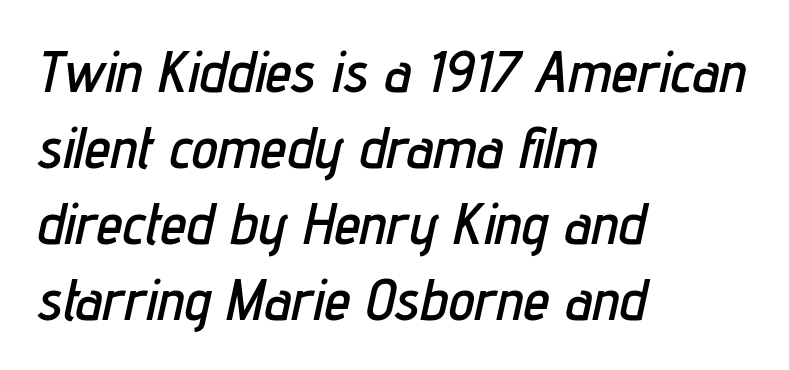
{"italic": "yes", "lean": "right", "slant_degrees": 12, "width": "condensed", "stroke_contrast": "low", "x_height": "medium", "monospaced": "no", "underline": "no", "align": "left", "line_spacing": "normal", "line_spacing_ratio": 1.29, "letter_spacing": "normal", "letter_spacing_em": 0.0, "glyph_px": 59}
